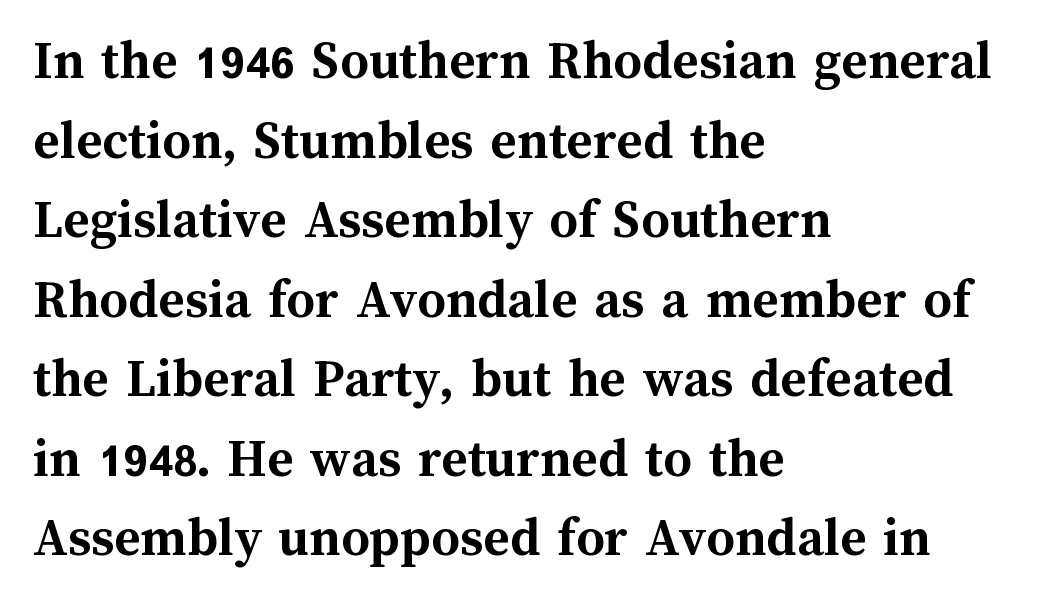
Q: Is the text bold? A: Yes.
Q: Is the text italic (slanted)? A: No, it is upright.
Q: Is the text underlined? A: No.
Q: How is the paragraph aligned? A: Left-aligned.
Q: Is the spacing between letters normal or unusually wide? A: Normal.
Q: Is the spacing between lines tight, normal or loose? A: Normal.
Q: Width (condensed, normal, or wide)? A: Normal.
Q: Stroke contrast? A: Medium.
Q: x-height? A: Medium.
Q: Monospaced? A: No.
